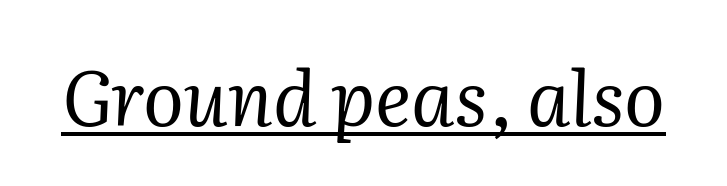
The image shows 76 px regular-weight serif type, italic (leaning right); set normal letter spacing, underlined; medium stroke contrast and a medium x-height.
